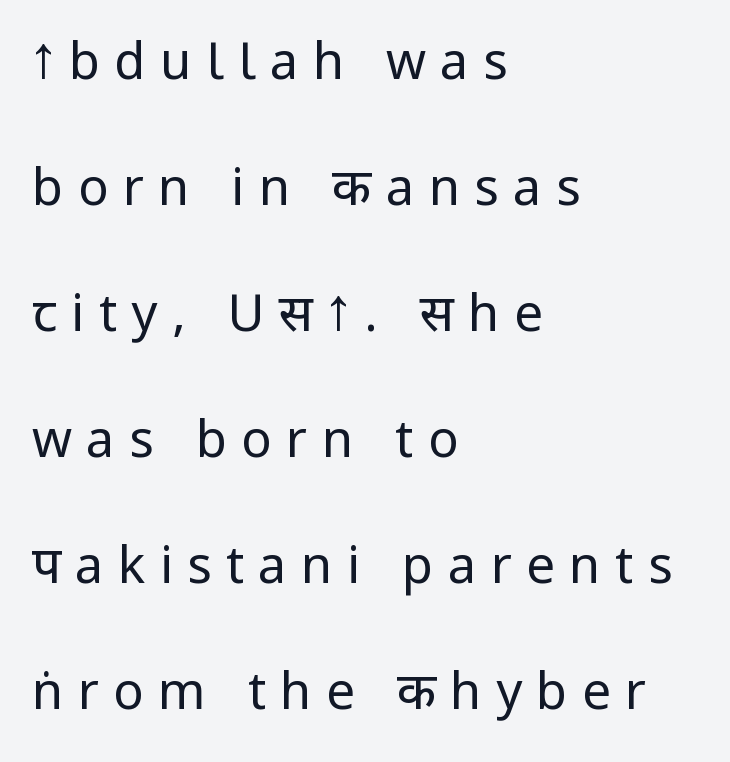
{"serif": "no", "italic": "no", "bold": "no", "weight": "regular", "width": "condensed", "stroke_contrast": "low", "x_height": "large", "monospaced": "no", "underline": "no", "align": "left", "line_spacing": "loose", "line_spacing_ratio": 2.47, "letter_spacing": "wide", "letter_spacing_em": 0.28, "glyph_px": 51}
